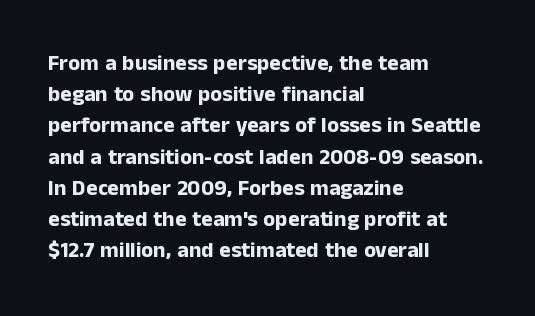
In CSS terms this would be text-align: left. Baseline-to-baseline distance is the conventional proportion of letter height. Notice how the stems are strictly vertical — no italics here. The space beneath each line is pristine and unruled. Spacing between characters is what you'd get straight out of the box. The passage shown is emphatically bold.
